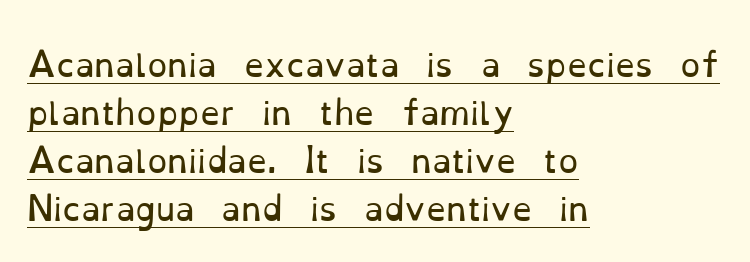
The image shows 32 px regular-weight serif type, upright; set left-aligned, normal line spacing (1.5x), normal letter spacing, underlined; low stroke contrast and a small x-height.
